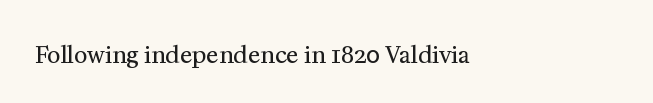
No word sits above an underline. The lettering stays uniformly vertical, giving the passage a roman look. Does extra space separate the letters? No, they use regular spacing. Compared with a centered layout, this one pins lines to the left instead.
